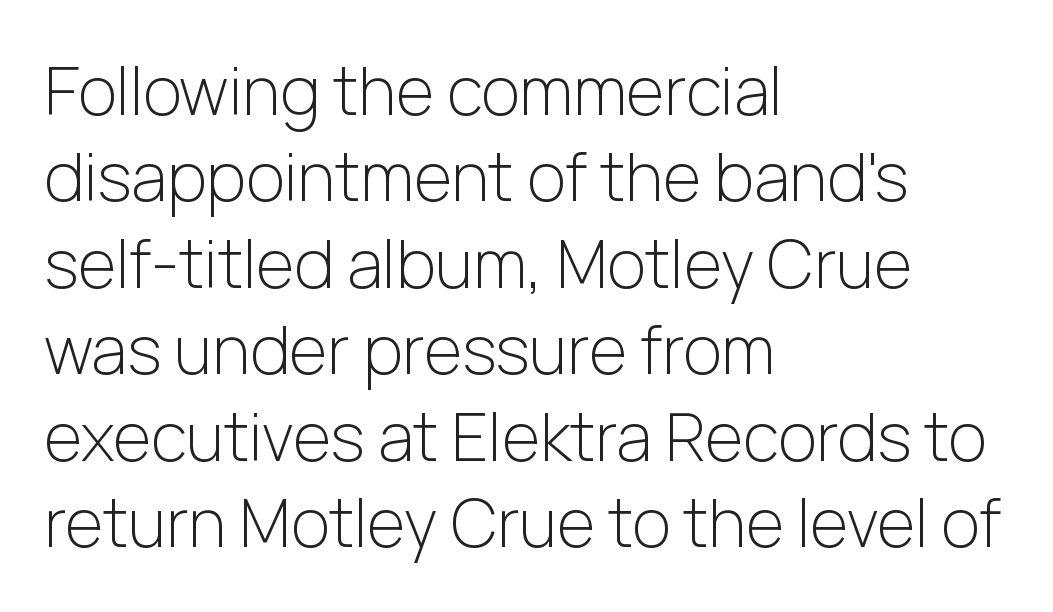
The image shows 66 px light sans-serif type, upright; set left-aligned, normal line spacing (1.31x), normal letter spacing, not underlined; low stroke contrast and a medium x-height.
